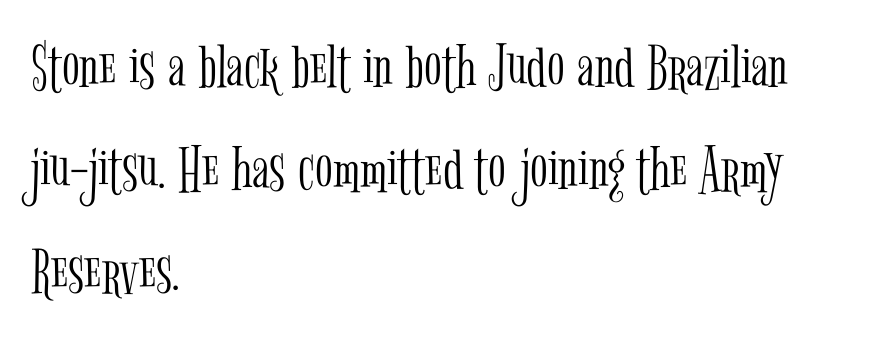
Q: Is the text bold? A: No.
Q: Is the text italic (slanted)? A: No, it is upright.
Q: Is the typeface a serif or a sans-serif typeface? A: Serif.
Q: Is the text underlined? A: No.
Q: How is the paragraph aligned? A: Left-aligned.
Q: Is the spacing between letters normal or unusually wide? A: Normal.
Q: Is the spacing between lines tight, normal or loose? A: Normal.
Q: Width (condensed, normal, or wide)? A: Condensed.
Q: Stroke contrast? A: Low.
Q: x-height? A: Medium.
Q: Monospaced? A: No.
